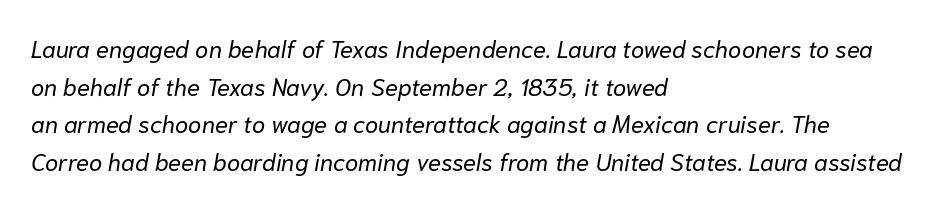
The lines in this sample share a left origin and differ only in where they stop. The specimen omits any rule beneath the text block's lines. Nothing heavy about these letters — not bold at all. Is there much room between lines? A standard amount, neither cramped nor airy.
